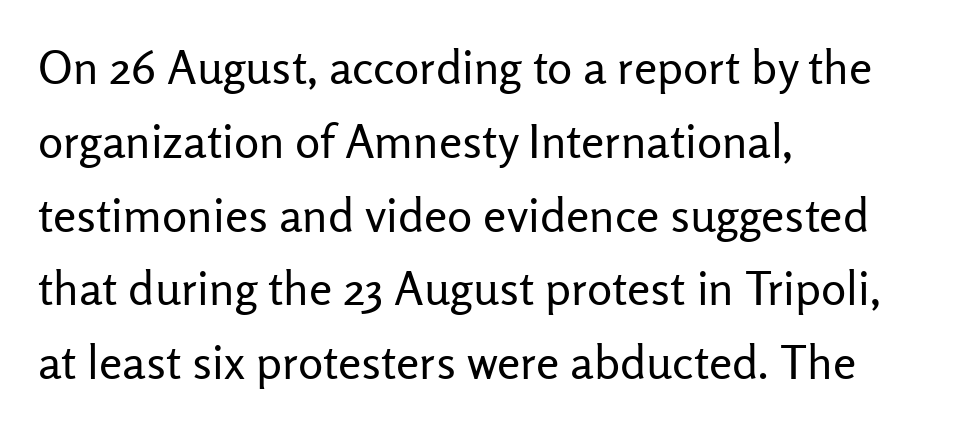
{"serif": "no", "italic": "no", "bold": "no", "weight": "regular", "width": "normal", "stroke_contrast": "low", "x_height": "medium", "monospaced": "no", "underline": "no", "align": "left", "line_spacing": "normal", "line_spacing_ratio": 1.57, "letter_spacing": "normal", "letter_spacing_em": 0.0, "glyph_px": 47}
